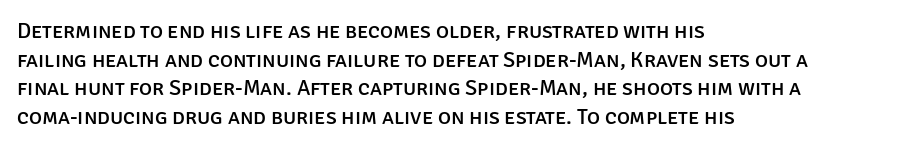
{"italic": "no", "underline": "no", "align": "left", "line_spacing": "normal", "line_spacing_ratio": 1.3, "letter_spacing": "normal", "letter_spacing_em": 0.0, "glyph_px": 22}
